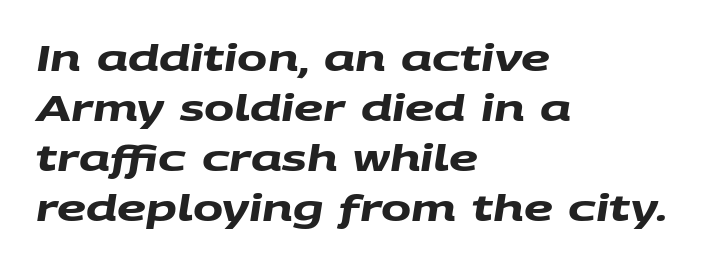
Q: Is the text bold? A: Yes.
Q: Is the typeface a serif or a sans-serif typeface? A: Sans-serif.
Q: Is the text underlined? A: No.
Q: How is the paragraph aligned? A: Left-aligned.
Q: Is the spacing between letters normal or unusually wide? A: Normal.
Q: Is the spacing between lines tight, normal or loose? A: Normal.
Q: Width (condensed, normal, or wide)? A: Wide.
Q: Stroke contrast? A: Medium.
Q: x-height? A: Large.
Q: Monospaced? A: No.
